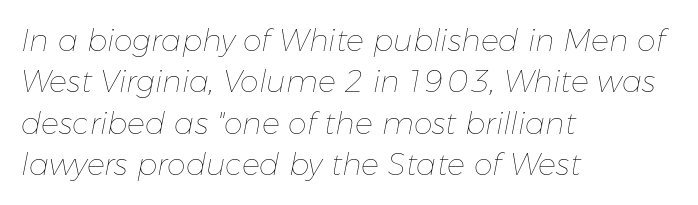
Here the designer chose a conventional face with non-uniform glyph widths. Is this a heavy cut? Hardly; it is regular or lighter. How are the letters spaced? Ordinarily, with no added tracking. Which margin do the lines hug? The left one — the right edge is uneven. Has an underline been added? It has not. This is oblique type, the kind used for emphasis or titles.
